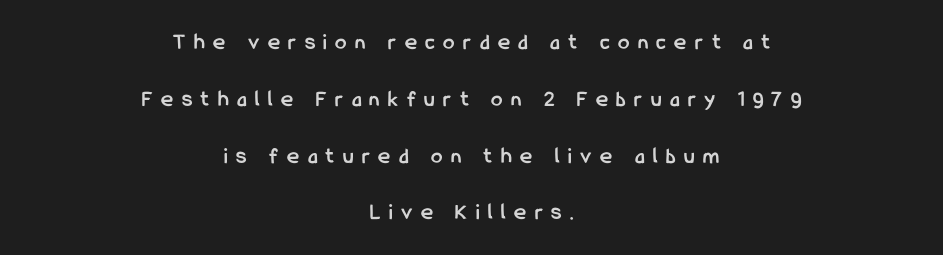
Every row of glyphs is offset so its center matches the block's center. Heavy-handed strokes throughout: this text is bold. Tall strokes in this sample are plumb rather than angled. Students, observe: this is what heavily led, spacious text looks like. Words appear elongated and porous because spacing is wide.
